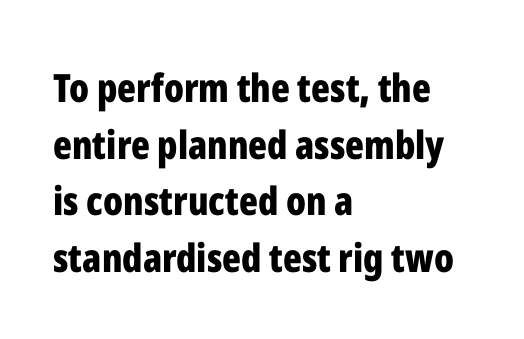
Q: Is the text bold? A: Yes.
Q: Is the text italic (slanted)? A: No, it is upright.
Q: Is the typeface a serif or a sans-serif typeface? A: Sans-serif.
Q: Is the text underlined? A: No.
Q: How is the paragraph aligned? A: Left-aligned.
Q: Is the spacing between letters normal or unusually wide? A: Normal.
Q: Is the spacing between lines tight, normal or loose? A: Normal.
Q: Width (condensed, normal, or wide)? A: Condensed.
Q: Stroke contrast? A: Low.
Q: x-height? A: Medium.
Q: Monospaced? A: No.
